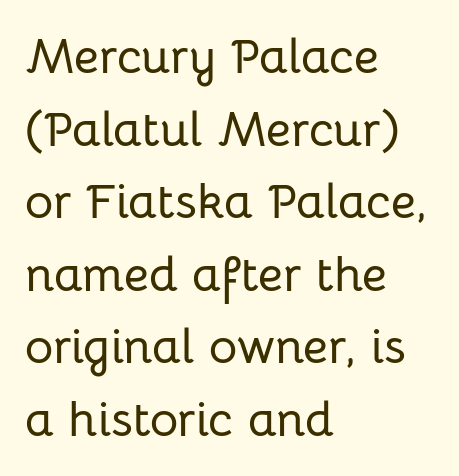
{"serif": "no", "italic": "no", "width": "normal", "stroke_contrast": "low", "x_height": "medium", "monospaced": "no", "underline": "no", "align": "left", "line_spacing": "normal", "line_spacing_ratio": 1.48, "letter_spacing": "normal", "letter_spacing_em": 0.0, "glyph_px": 49}
